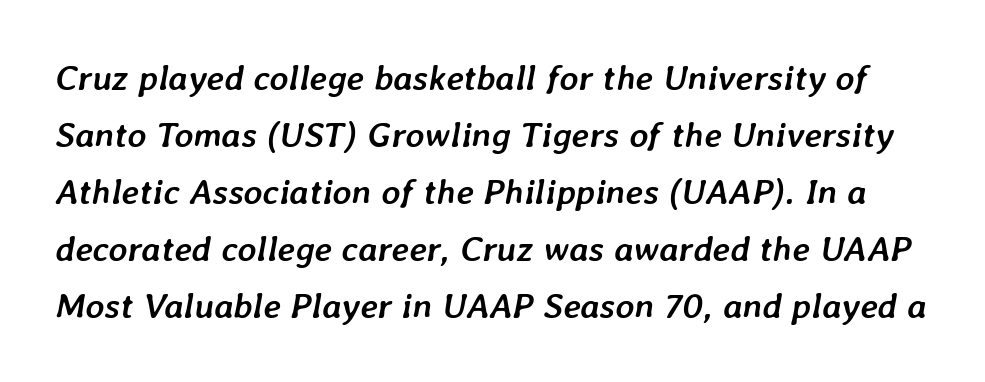
Interline gaps are of average width in this sample. Slanted lettering throughout. Beneath every word, the page is bare. The face used here is proportionally spaced, like ordinary book or web type. Characters follow at the spacing the type designer built in. Strokes here are thick enough to call this a true bold.
